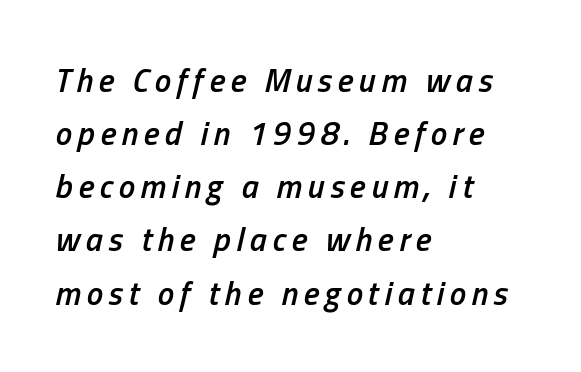
Each line starts at the same left margin while the right side varies. What's the leading like? Ordinary, nothing unusual. The baseline area is clear. The axis of the letterforms is tilted away from vertical.
